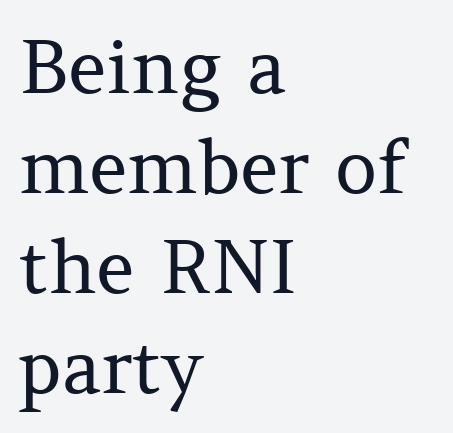
Q: Is the text bold? A: No.
Q: Is the text italic (slanted)? A: No, it is upright.
Q: Is the typeface a serif or a sans-serif typeface? A: Serif.
Q: Is the text underlined? A: No.
Q: How is the paragraph aligned? A: Left-aligned.
Q: Is the spacing between letters normal or unusually wide? A: Normal.
Q: Is the spacing between lines tight, normal or loose? A: Normal.
Q: Width (condensed, normal, or wide)? A: Normal.
Q: Stroke contrast? A: Medium.
Q: x-height? A: Medium.
Q: Monospaced? A: No.
